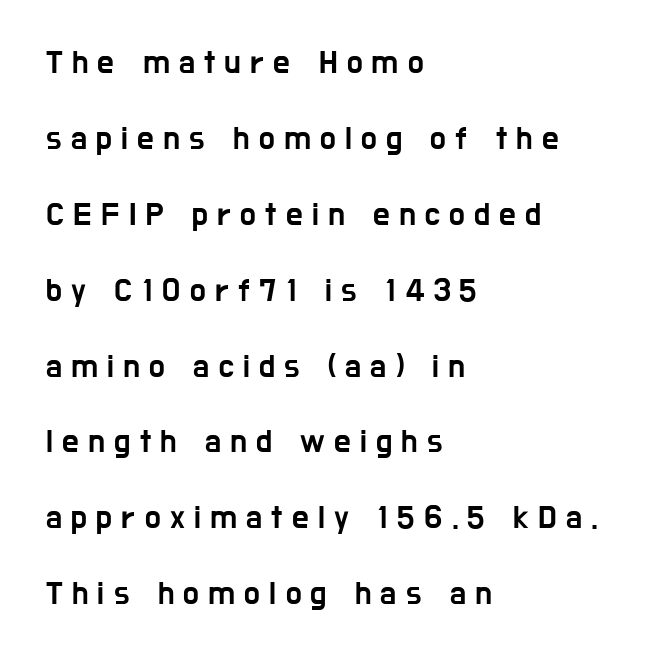
The image shows 33 px condensed sans-serif type, upright; set left-aligned, loose line spacing (2.3x), unusually wide letter spacing (+0.28 em), not underlined; low stroke contrast and a medium x-height.
